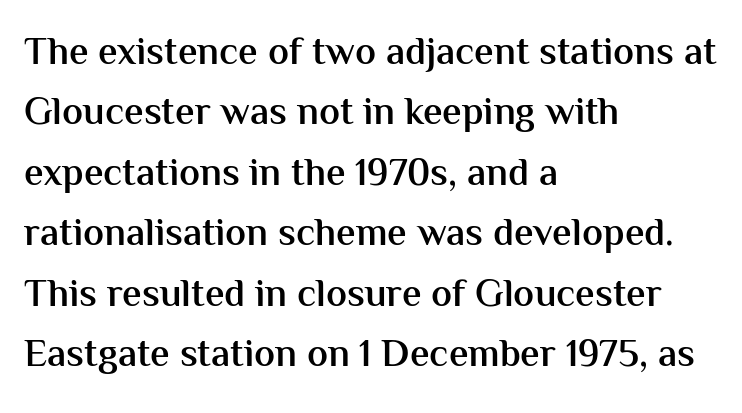
{"serif": "no", "italic": "no", "bold": "semi", "weight": "semibold", "width": "normal", "stroke_contrast": "medium", "x_height": "medium", "monospaced": "no", "underline": "no", "align": "left", "line_spacing": "normal", "line_spacing_ratio": 1.55, "letter_spacing": "normal", "letter_spacing_em": 0.0, "glyph_px": 39}
